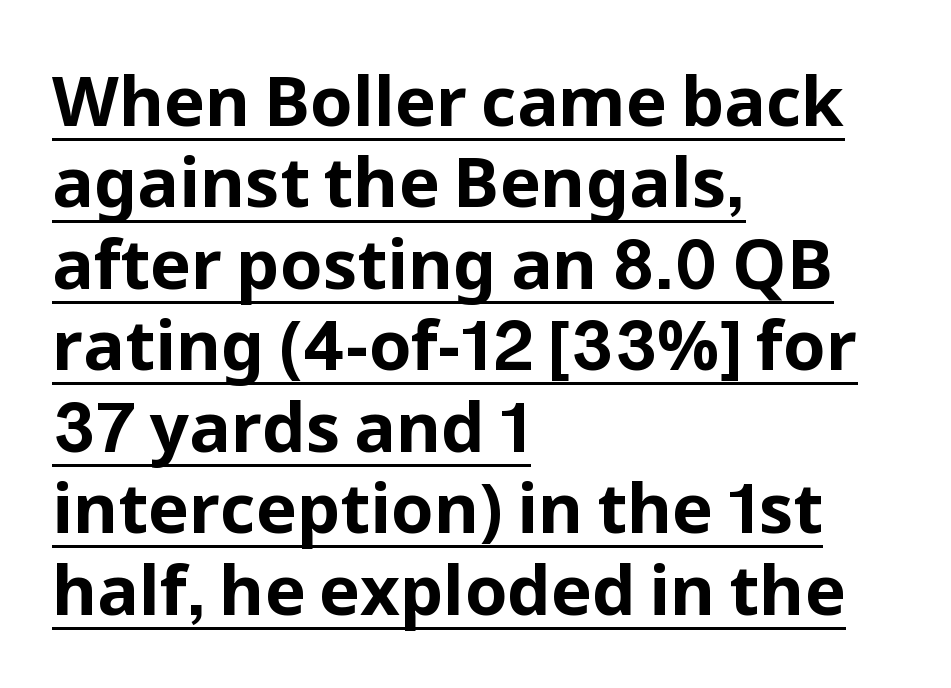
{"serif": "no", "italic": "no", "bold": "yes", "weight": "bold", "width": "normal", "stroke_contrast": "low", "x_height": "medium", "monospaced": "no", "underline": "yes", "align": "left", "line_spacing_ratio": 1.18, "letter_spacing": "normal", "letter_spacing_em": 0.0, "glyph_px": 69}
